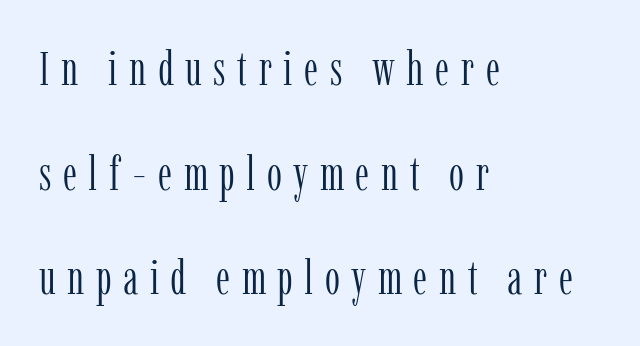
The image shows 48 px light, condensed serif type, upright; set left-aligned, loose line spacing (2.18x), unusually wide letter spacing (+0.24 em), not underlined; low stroke contrast and a medium x-height.
